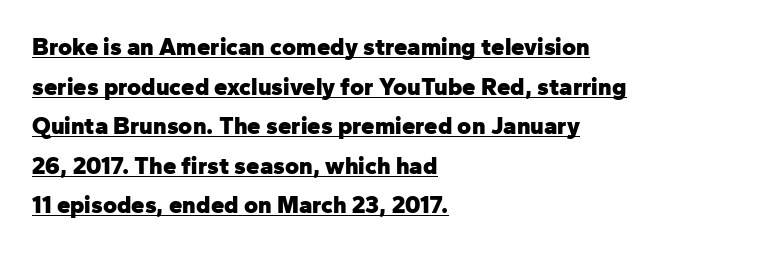
{"italic": "no", "bold": "yes", "underline": "yes", "align": "left", "line_spacing": "normal", "line_spacing_ratio": 1.65, "letter_spacing": "normal", "letter_spacing_em": 0.0, "glyph_px": 24}
